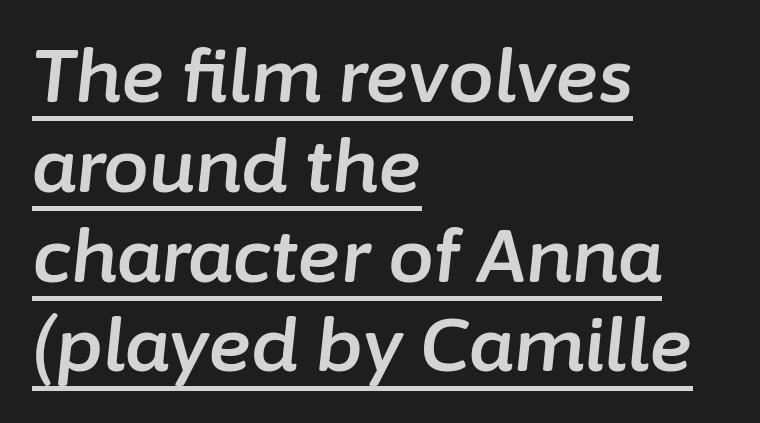
The specimen includes a rule beneath the text block's lines. All the whitespace from short lines collects on the right. The letters advance in unequal steps, a hallmark of proportional type. Posture: slanted.
